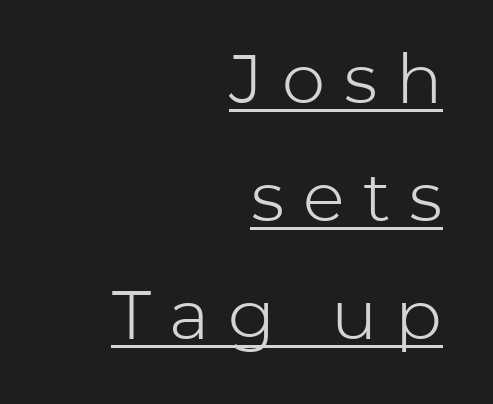
{"serif": "no", "italic": "no", "bold": "no", "weight": "light", "width": "normal", "stroke_contrast": "low", "x_height": "medium", "monospaced": "no", "underline": "yes", "align": "right", "line_spacing_ratio": 1.71, "letter_spacing": "wide", "letter_spacing_em": 0.27, "glyph_px": 69}
